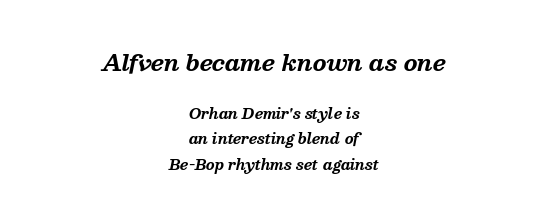
Q: Is the text bold? A: Yes.
Q: Is the text italic (slanted)? A: Yes, it leans right by about 13 degrees.
Q: Is the text underlined? A: No.
Q: How is the paragraph aligned? A: Centered.
Q: Is the spacing between letters normal or unusually wide? A: Normal.
Q: Which block of text is set in a larger size, the first (top) or the second (bottom)? A: The first (top) one.
